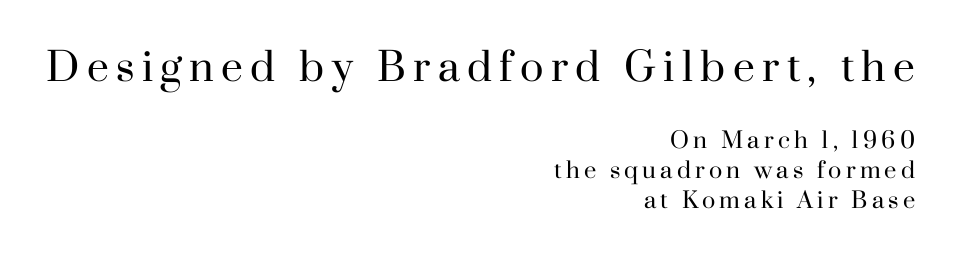
The baseline area is clear. Size hierarchy here favors the leading block over the trailing one. Vertical strokes here are truly vertical. Unlike a clean sans, this face finishes its strokes with serifs. Looks like regular typesetting: each glyph gets only the width it needs.
